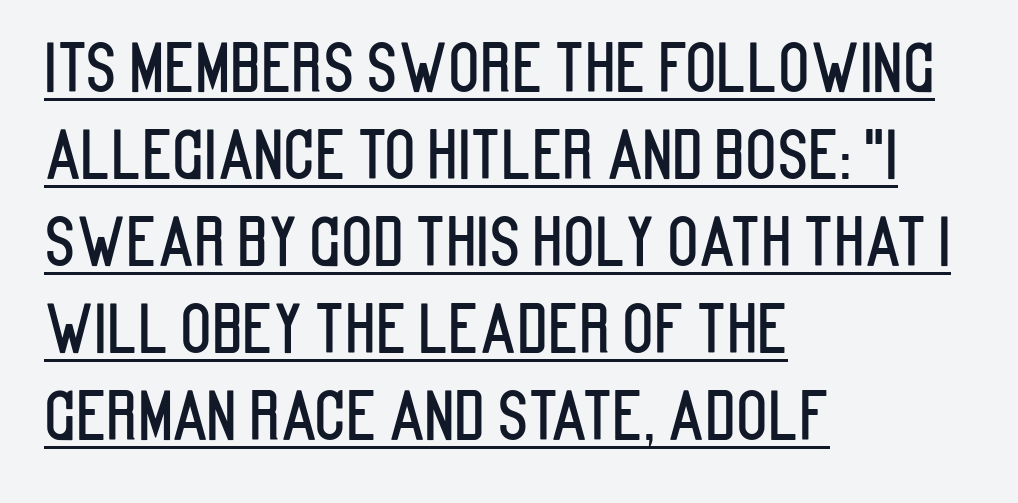
{"serif": "no", "italic": "no", "width": "condensed", "stroke_contrast": "low", "x_height": "large", "monospaced": "no", "underline": "yes", "align": "left", "line_spacing": "normal", "line_spacing_ratio": 1.34, "letter_spacing": "normal", "letter_spacing_em": 0.0, "glyph_px": 65}
